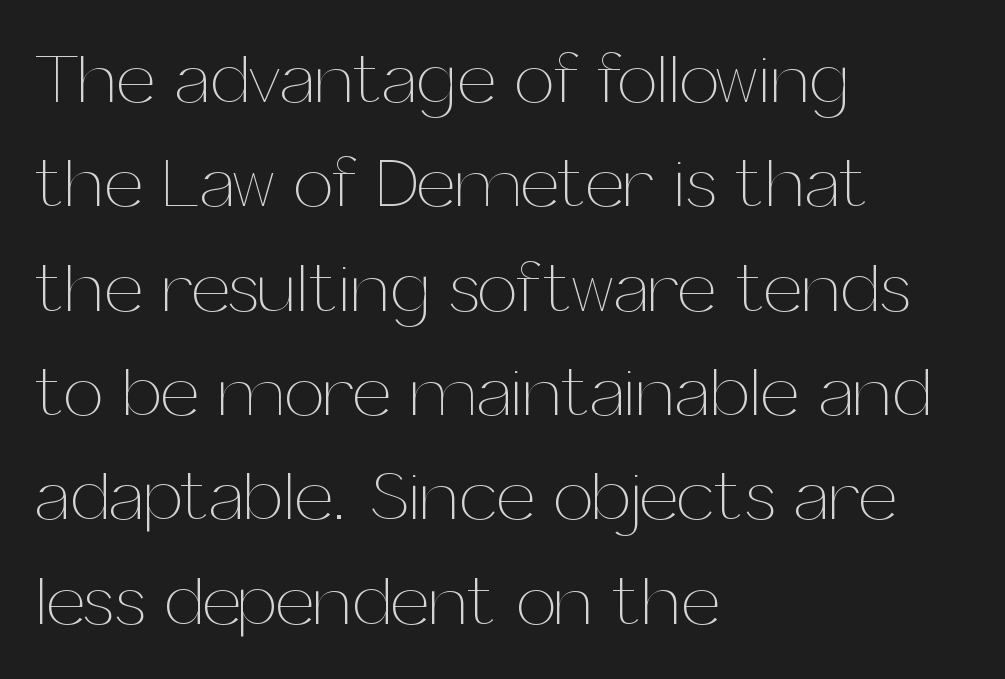
{"italic": "no", "bold": "no", "weight": "thin", "width": "normal", "stroke_contrast": "medium", "x_height": "medium", "monospaced": "no", "underline": "no", "align": "left", "line_spacing": "normal", "line_spacing_ratio": 1.47, "letter_spacing": "normal", "letter_spacing_em": 0.0, "glyph_px": 71}
